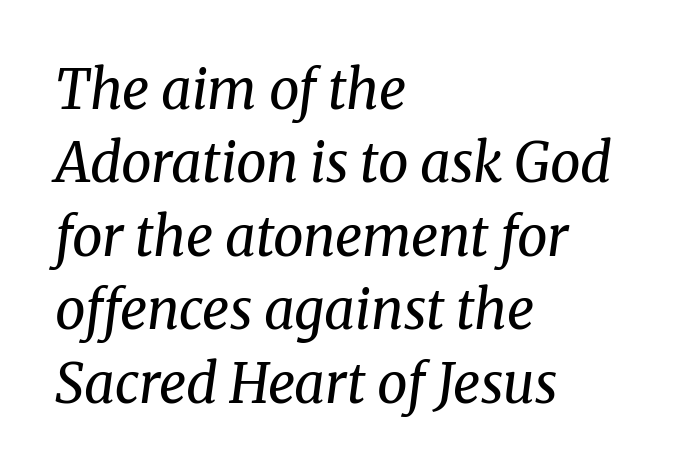
{"serif": "yes", "italic": "yes", "lean": "right", "slant_degrees": 8, "bold": "no", "weight": "regular", "width": "normal", "stroke_contrast": "medium", "x_height": "medium", "monospaced": "no", "underline": "no", "align": "left", "line_spacing": "normal", "line_spacing_ratio": 1.36, "letter_spacing": "normal", "letter_spacing_em": 0.0, "glyph_px": 54}
